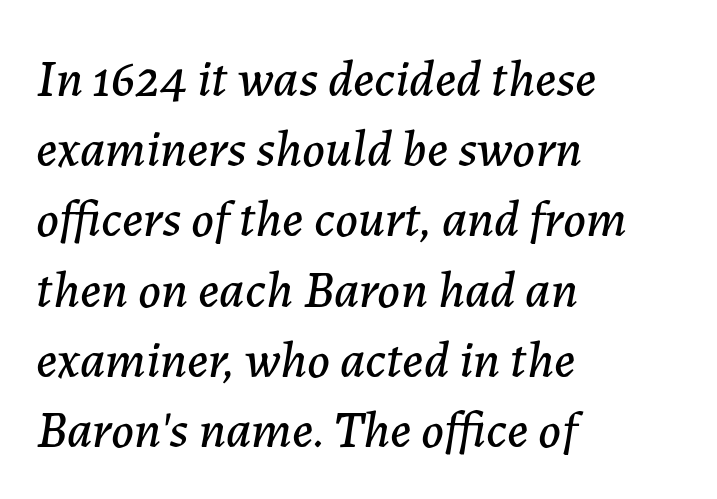
Q: Is the text italic (slanted)? A: Yes, it leans right by about 7 degrees.
Q: Is the text underlined? A: No.
Q: How is the paragraph aligned? A: Left-aligned.
Q: Is the spacing between letters normal or unusually wide? A: Normal.
Q: Is the spacing between lines tight, normal or loose? A: Normal.
Q: Width (condensed, normal, or wide)? A: Normal.
Q: Stroke contrast? A: Low.
Q: x-height? A: Medium.
Q: Monospaced? A: No.
